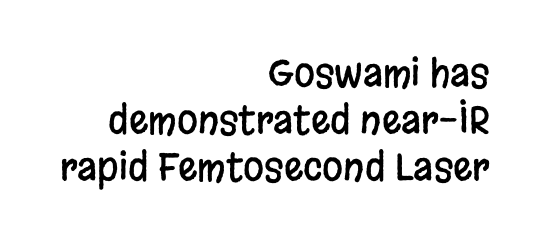
{"serif": "no", "italic": "no", "width": "condensed", "stroke_contrast": "low", "x_height": "large", "monospaced": "no", "underline": "no", "align": "right", "line_spacing_ratio": 1.24, "letter_spacing": "normal", "letter_spacing_em": 0.0, "glyph_px": 38}
